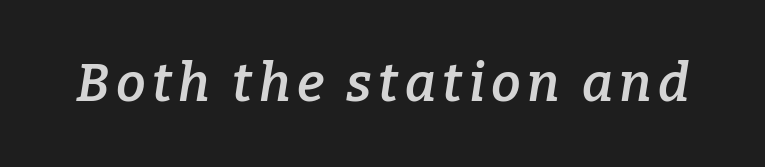
The image shows 53 px semibold serif type, italic (leaning right); set not underlined; low stroke contrast and a medium x-height.
